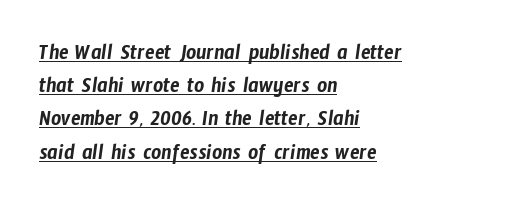
Has an underline been added? It has. A normal amount of white space separates one row of letters from the next. This sample uses plain, unmodified letter spacing. Leftover space on each line is placed entirely after the last word.
